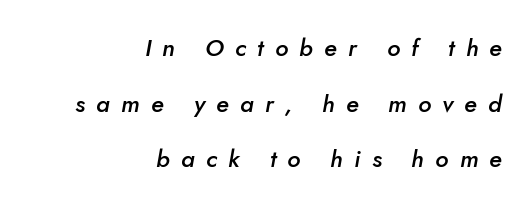
Q: Is the text bold? A: Semi-bold.
Q: Is the text italic (slanted)? A: Yes, it leans right by about 5 degrees.
Q: Is the text underlined? A: No.
Q: How is the paragraph aligned? A: Right-aligned.
Q: Is the spacing between letters normal or unusually wide? A: Unusually wide.
Q: Is the spacing between lines tight, normal or loose? A: Loose.
